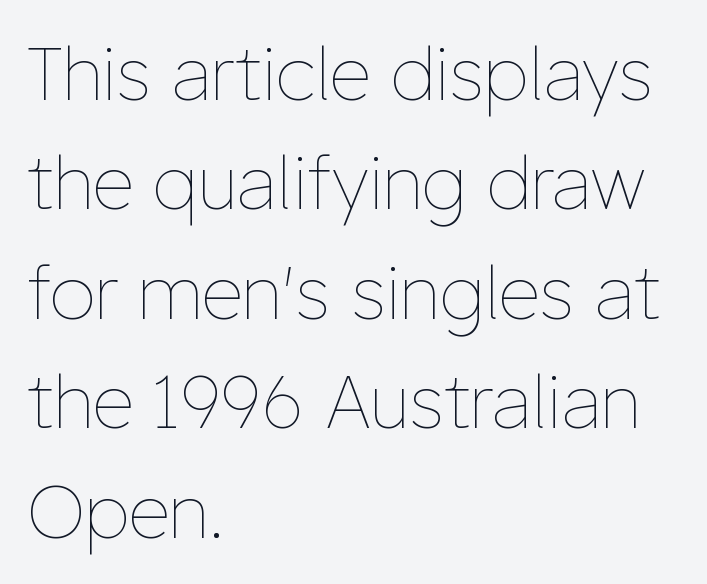
{"italic": "no", "bold": "no", "weight": "thin", "width": "normal", "stroke_contrast": "low", "x_height": "medium", "monospaced": "no", "underline": "no", "align": "left", "line_spacing": "normal", "line_spacing_ratio": 1.5, "letter_spacing": "normal", "letter_spacing_em": 0.0, "glyph_px": 73}
